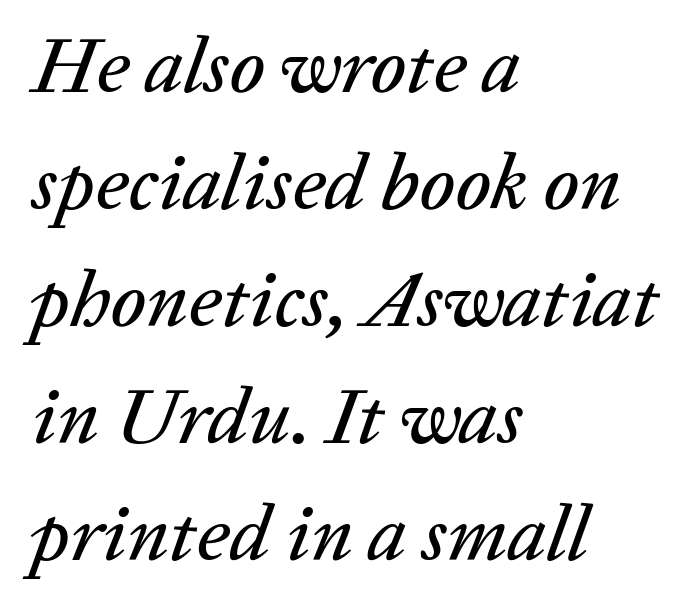
The gap between lines stays unmarked. These lines were composed using italics. This sample has the flowing, uneven cadence of proportional lettering. Summary of vertical rhythm: regular, with standard interline spacing.
